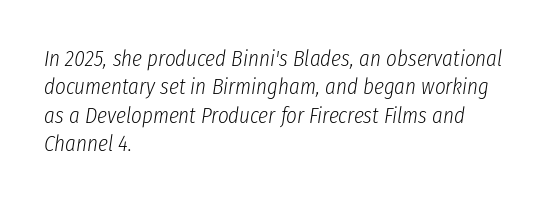
Q: Is the text bold? A: No.
Q: Is the text italic (slanted)? A: Yes, it leans right by about 8 degrees.
Q: Is the text underlined? A: No.
Q: How is the paragraph aligned? A: Left-aligned.
Q: Is the spacing between letters normal or unusually wide? A: Normal.
